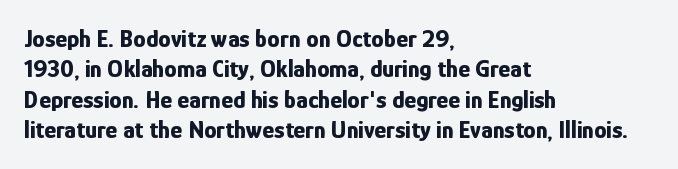
{"italic": "no", "bold": "yes", "underline": "no", "align": "left", "line_spacing_ratio": 1.22, "letter_spacing": "normal", "letter_spacing_em": 0.0, "glyph_px": 25}
